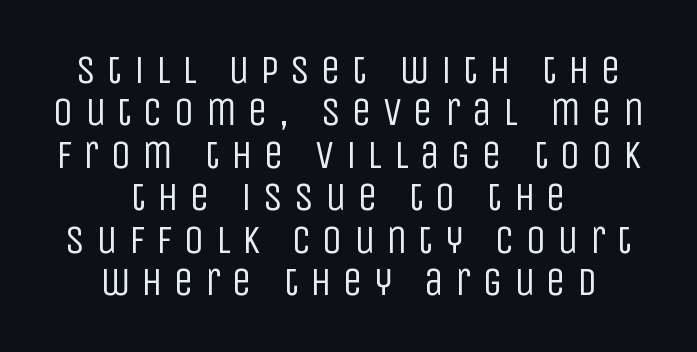
Note the varied advance widths — an 'i' is clearly narrower than an 'm'. Successive baselines arrive quickly, one right under another. Substantial extra tracking has been applied to these lines. If you drew a line through each stem, it would be perfectly vertical.
